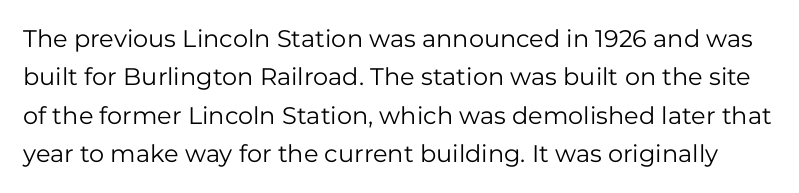
{"italic": "no", "bold": "no", "underline": "no", "line_spacing": "normal", "line_spacing_ratio": 1.6, "letter_spacing": "normal", "letter_spacing_em": 0.0, "glyph_px": 24}
